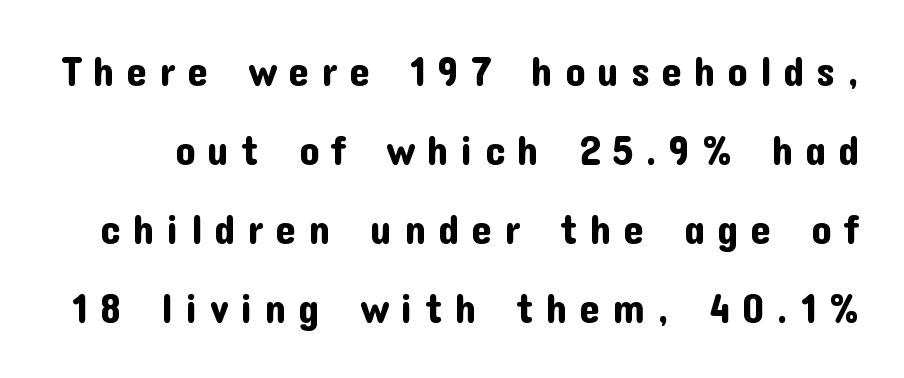
Q: Is the text italic (slanted)? A: No, it is upright.
Q: Is the typeface a serif or a sans-serif typeface? A: Sans-serif.
Q: Is the text underlined? A: No.
Q: Is the spacing between letters normal or unusually wide? A: Unusually wide.
Q: Is the spacing between lines tight, normal or loose? A: Loose.
Q: Width (condensed, normal, or wide)? A: Normal.
Q: Stroke contrast? A: Low.
Q: x-height? A: Medium.
Q: Monospaced? A: No.
